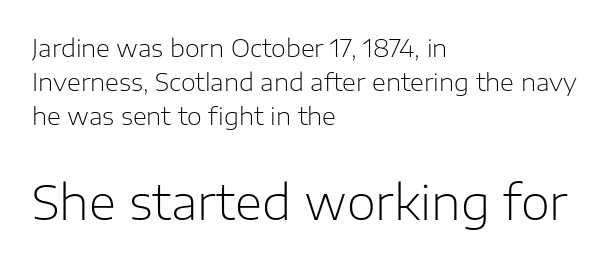
{"serif": "no", "italic": "no", "bold": "no", "weight": "light", "width": "normal", "stroke_contrast": "low", "x_height": "medium", "monospaced": "no", "underline": "no", "align": "left", "line_spacing": "normal", "line_spacing_ratio": 1.41, "letter_spacing": "normal", "letter_spacing_em": 0.0, "larger_block": "second", "size_ratio": 1.96, "glyph_px": 47}
